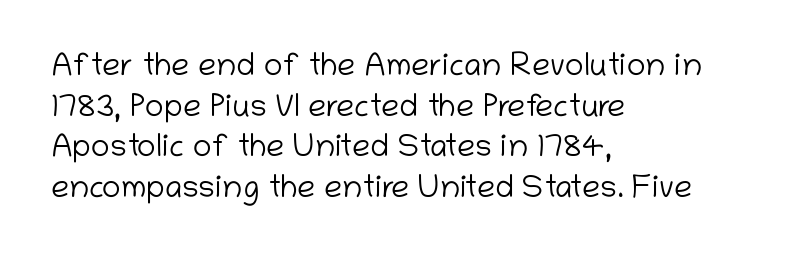
The image shows 32 px light sans-serif type, upright; set left-aligned, normal line spacing (1.27x), normal letter spacing, not underlined; low stroke contrast and a medium x-height.
